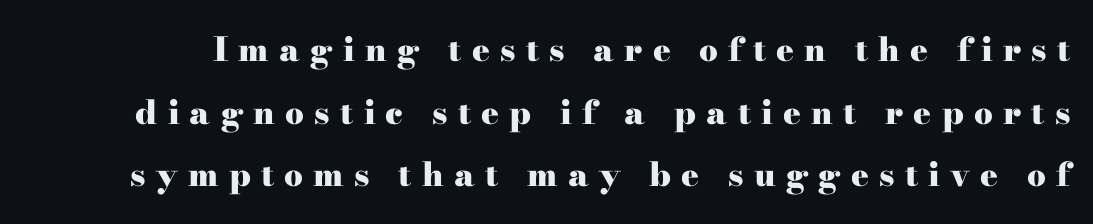
The image shows 33 px heavy, wide serif type, upright; set loose line spacing (1.9x), unusually wide letter spacing (+0.31 em), not underlined; high stroke contrast and a small x-height.
